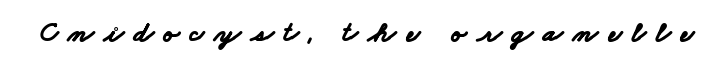
The face used here is proportionally spaced, like ordinary book or web type. Loose tracking; the words dissolve into strings of separated letters. The specimen omits any rule beneath the text block's lines. Is this a sans? Yes — the strokes have no serifs. The rendering uses a bold face; every stroke is thick and dark.
